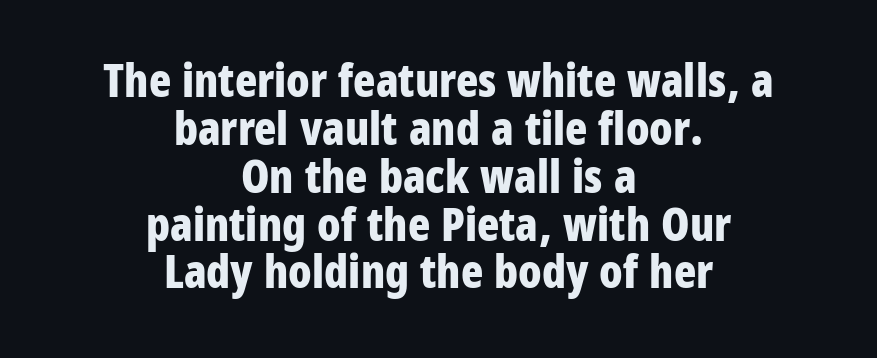
The image shows 46 px bold, condensed sans-serif type, upright; set centered, tight line spacing (1.04x), normal letter spacing, not underlined; low stroke contrast and a large x-height.
